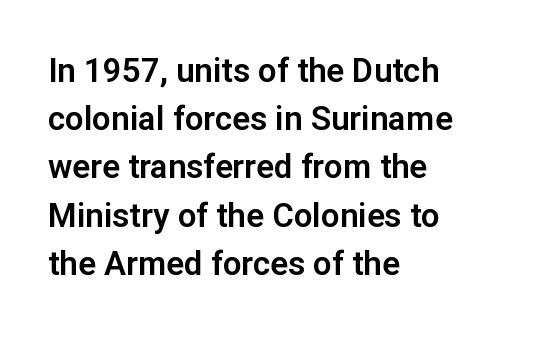
{"serif": "no", "italic": "no", "width": "normal", "stroke_contrast": "low", "x_height": "medium", "monospaced": "no", "underline": "no", "align": "left", "line_spacing": "normal", "line_spacing_ratio": 1.46, "letter_spacing": "normal", "letter_spacing_em": 0.0, "glyph_px": 33}
